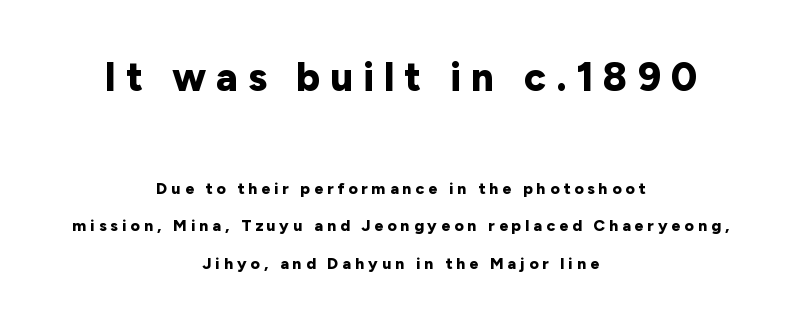
{"serif": "no", "italic": "no", "bold": "yes", "weight": "bold", "width": "normal", "stroke_contrast": "low", "x_height": "medium", "monospaced": "no", "underline": "no", "align": "center", "line_spacing": "loose", "line_spacing_ratio": 2.33, "letter_spacing": "wide", "letter_spacing_em": 0.25, "larger_block": "first", "size_ratio": 2.5, "glyph_px": 40}
